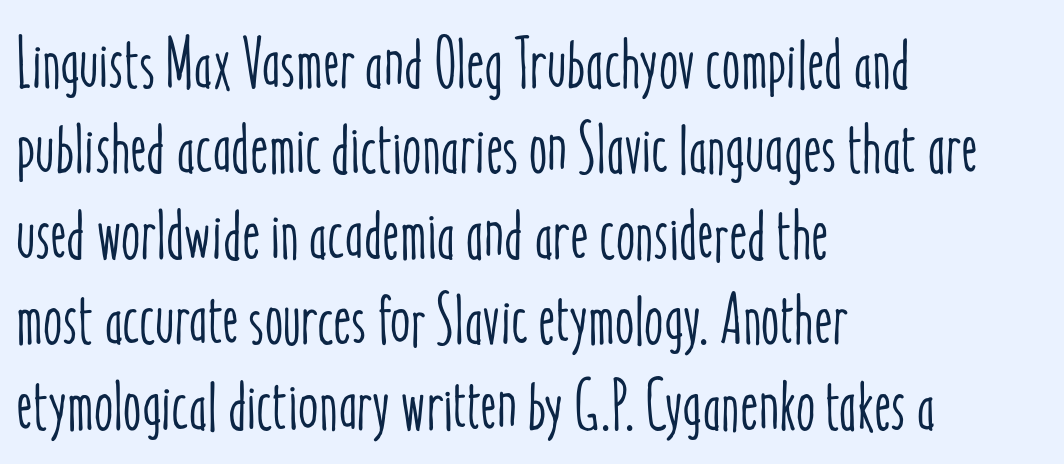
{"italic": "no", "width": "condensed", "stroke_contrast": "low", "x_height": "medium", "monospaced": "no", "underline": "no", "align": "left", "line_spacing_ratio": 1.22, "letter_spacing": "normal", "letter_spacing_em": 0.0, "glyph_px": 70}
